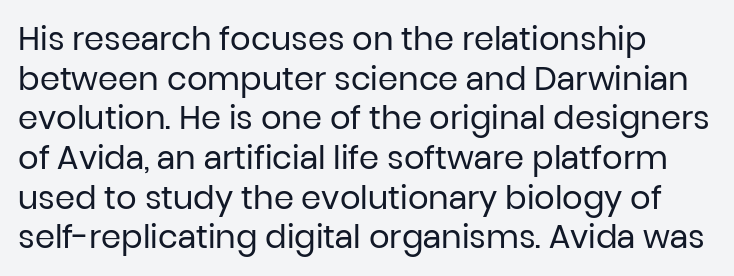
The image shows 32 px regular-weight sans-serif type, upright; set line spacing 1.24x, normal letter spacing, not underlined; low stroke contrast and a medium x-height.
